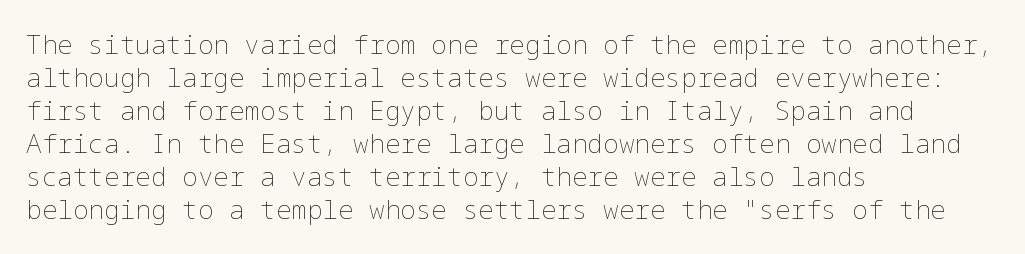
{"italic": "no", "bold": "no", "underline": "no", "align": "left", "line_spacing": "normal", "line_spacing_ratio": 1.27, "letter_spacing": "normal", "letter_spacing_em": 0.0, "glyph_px": 26}
